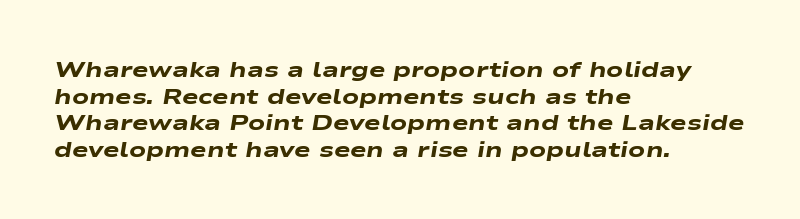
The image shows 22 px bold type, italic (leaning right); set left-aligned, line spacing 1.21x, normal letter spacing, not underlined.
